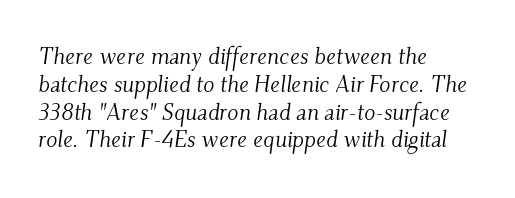
Only glyphs here, with clear space below each row. Line beginnings align vertically; line endings do not. Stroke mass is kept to a normal reading level or below. Characters follow at the spacing the type designer built in. The letters are slanted; this is an italic face.
